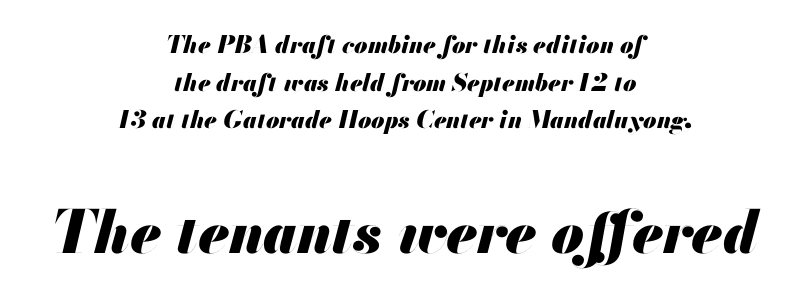
Q: Is the text bold? A: Yes.
Q: Is the text italic (slanted)? A: Yes, it leans right by about 13 degrees.
Q: Is the text underlined? A: No.
Q: How is the paragraph aligned? A: Centered.
Q: Is the spacing between letters normal or unusually wide? A: Normal.
Q: Is the spacing between lines tight, normal or loose? A: Normal.
Q: Which block of text is set in a larger size, the first (top) or the second (bottom)? A: The second (bottom) one.
Q: Width (condensed, normal, or wide)? A: Normal.
Q: Stroke contrast? A: Medium.
Q: x-height? A: Small.
Q: Monospaced? A: No.
